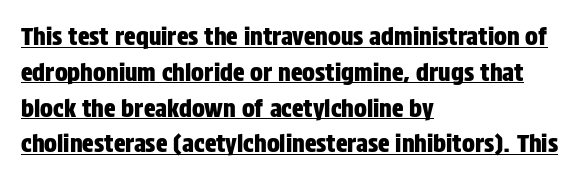
{"italic": "no", "underline": "yes", "align": "left", "line_spacing": "normal", "line_spacing_ratio": 1.49, "letter_spacing": "normal", "letter_spacing_em": 0.0, "glyph_px": 24}
